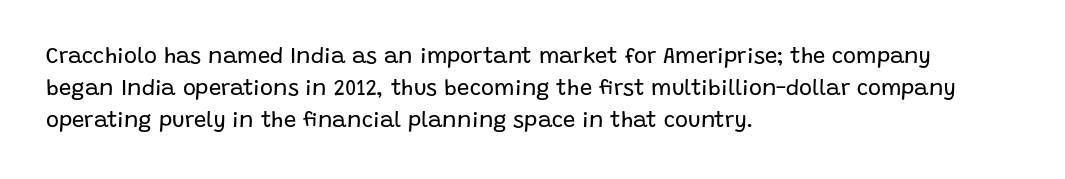
This sample uses an upright cut, with every glyph sitting square on the baseline. Check the space under the baseline: it is left empty. These lines are set flush left with a ragged right edge. Weight: not bold — regular or lighter.
